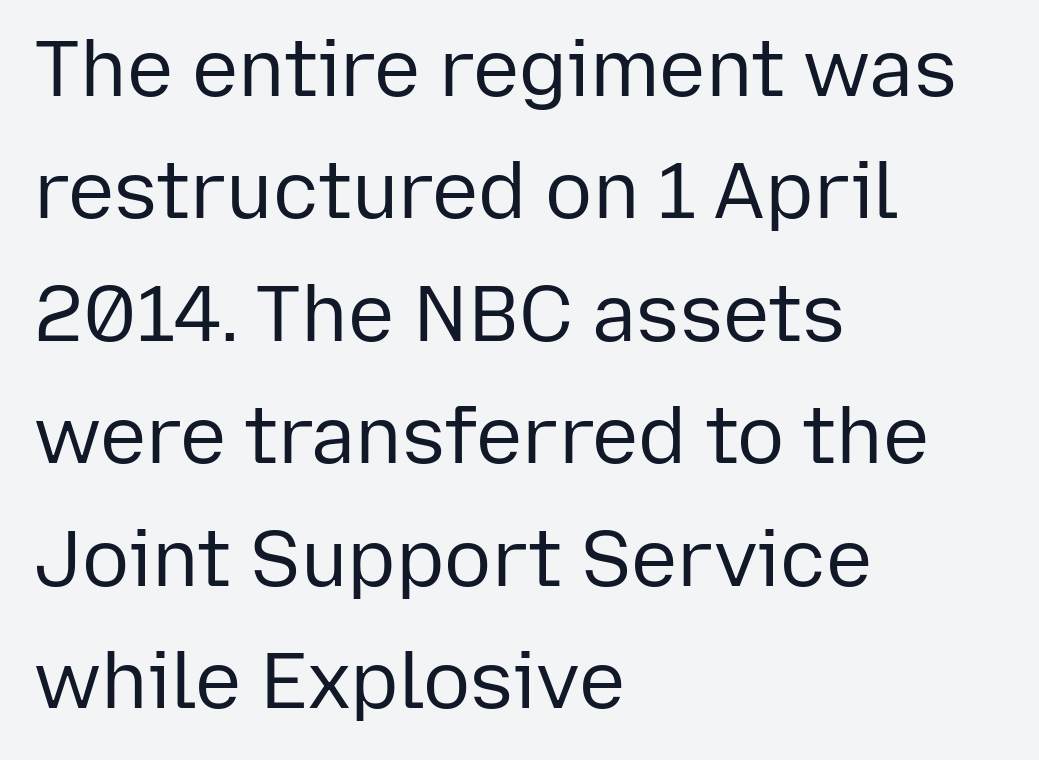
The passage shown is typed in a proportional face where columns would drift. Layout note: lines flush left. The designer went with a sans here, leaving each stem footless. The line-height multiplier appears to be the usual default.
